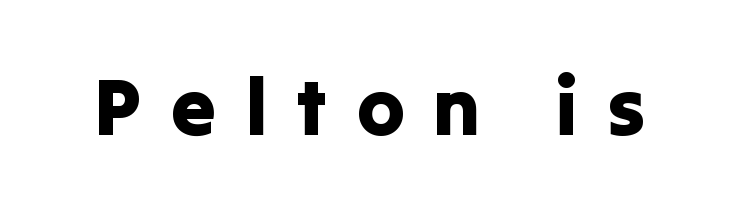
The image shows 80 px sans-serif type, upright; set unusually wide letter spacing (+0.36 em), not underlined; low stroke contrast and a medium x-height.
